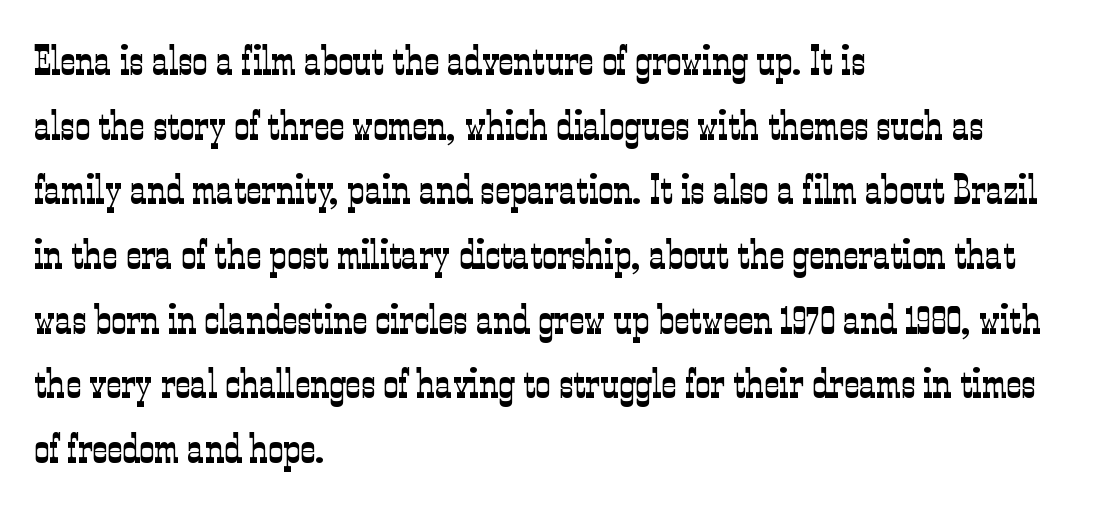
Classification — serif. Think of a printed novel: that variable character pitch is what you see here. A typesetter would call this zero additional tracking. In terms of posture, this sample is upright.
